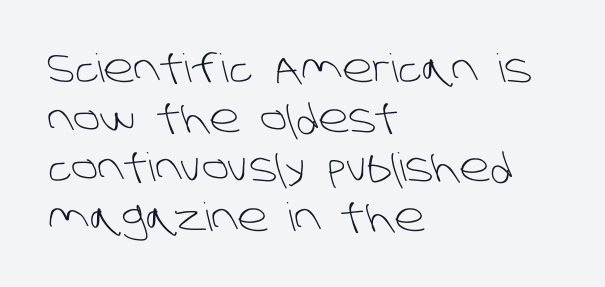
Q: Is the text bold? A: No.
Q: Is the typeface a serif or a sans-serif typeface? A: Sans-serif.
Q: Is the text underlined? A: No.
Q: How is the paragraph aligned? A: Left-aligned.
Q: Is the spacing between letters normal or unusually wide? A: Normal.
Q: Is the spacing between lines tight, normal or loose? A: Normal.
Q: Width (condensed, normal, or wide)? A: Normal.
Q: Stroke contrast? A: Low.
Q: x-height? A: Large.
Q: Monospaced? A: No.
